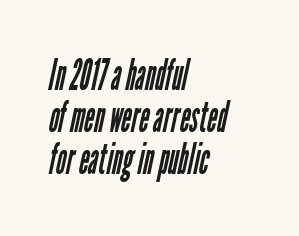
Q: Is the text bold? A: No.
Q: Is the typeface a serif or a sans-serif typeface? A: Sans-serif.
Q: Is the text underlined? A: No.
Q: How is the paragraph aligned? A: Left-aligned.
Q: Is the spacing between letters normal or unusually wide? A: Normal.
Q: Is the spacing between lines tight, normal or loose? A: Tight.
Q: Width (condensed, normal, or wide)? A: Condensed.
Q: Stroke contrast? A: Low.
Q: x-height? A: Medium.
Q: Monospaced? A: No.
